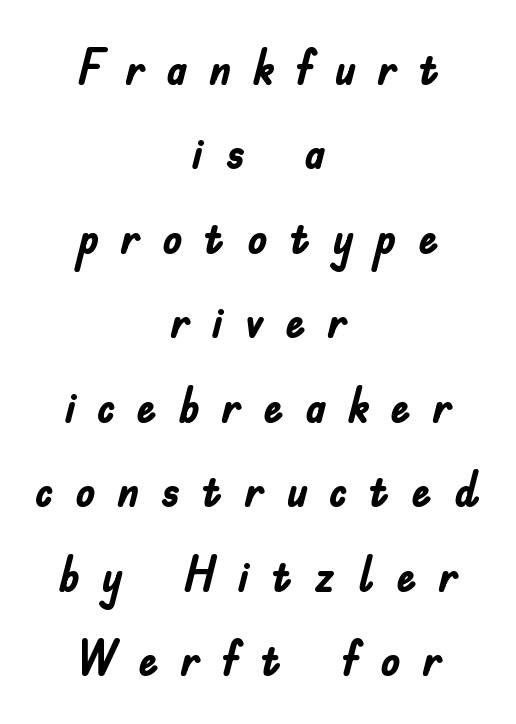
The image shows 50 px semibold, condensed sans-serif type; set centered, normal line spacing (1.69x), unusually wide letter spacing (+0.43 em), not underlined; low stroke contrast and a small x-height.
